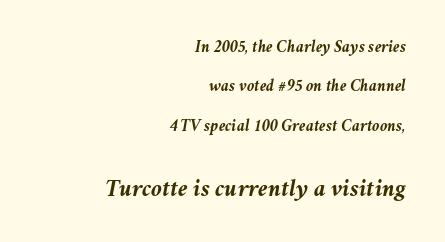
{"italic": "yes", "lean": "right", "slant_degrees": 11, "bold": "yes", "underline": "no", "align": "right", "line_spacing": "loose", "line_spacing_ratio": 2.31, "letter_spacing": "normal", "letter_spacing_em": 0.0, "larger_block": "second", "size_ratio": 1.47, "glyph_px": 25}
